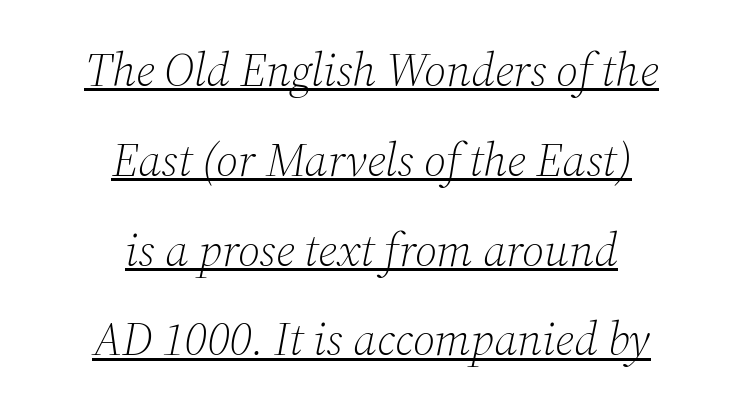
{"serif": "yes", "italic": "yes", "lean": "right", "slant_degrees": 12, "bold": "no", "weight": "light", "width": "normal", "stroke_contrast": "medium", "x_height": "medium", "monospaced": "no", "underline": "yes", "align": "center", "line_spacing": "loose", "line_spacing_ratio": 1.91, "letter_spacing": "normal", "letter_spacing_em": 0.0, "glyph_px": 47}
